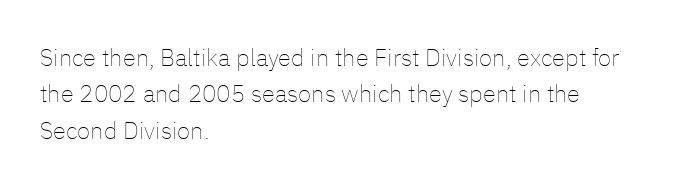
The image shows 24 px text type, upright; set left-aligned, normal line spacing (1.52x), normal letter spacing, not underlined.
